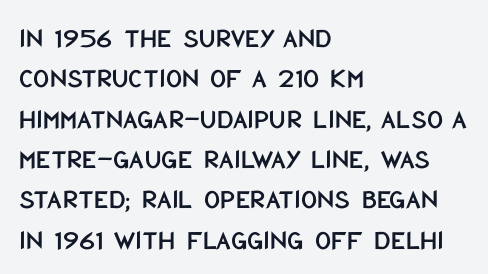
{"serif": "no", "italic": "no", "width": "condensed", "stroke_contrast": "low", "x_height": "large", "monospaced": "no", "underline": "no", "align": "left", "line_spacing": "normal", "line_spacing_ratio": 1.44, "letter_spacing": "normal", "letter_spacing_em": 0.0, "glyph_px": 28}
